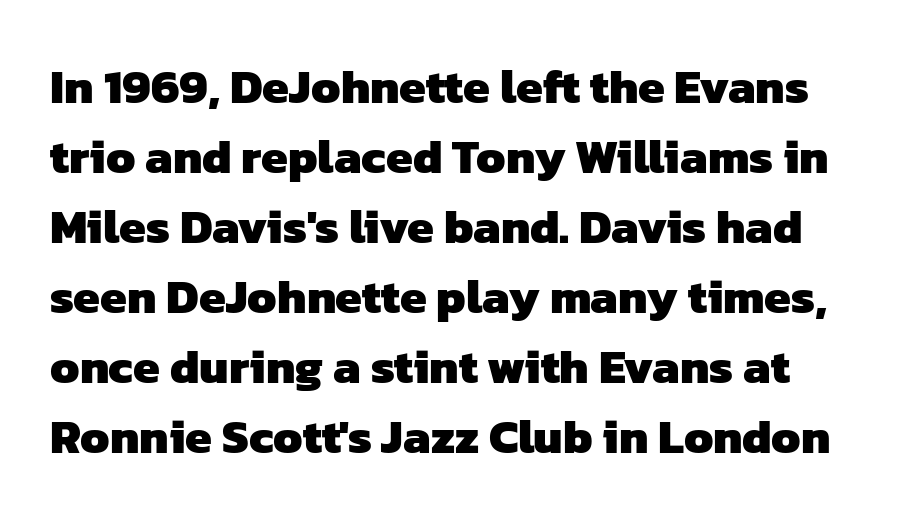
{"serif": "no", "bold": "yes", "weight": "heavy", "width": "normal", "stroke_contrast": "low", "x_height": "medium", "monospaced": "no", "underline": "no", "line_spacing": "normal", "line_spacing_ratio": 1.46, "letter_spacing": "normal", "letter_spacing_em": 0.0, "glyph_px": 48}
